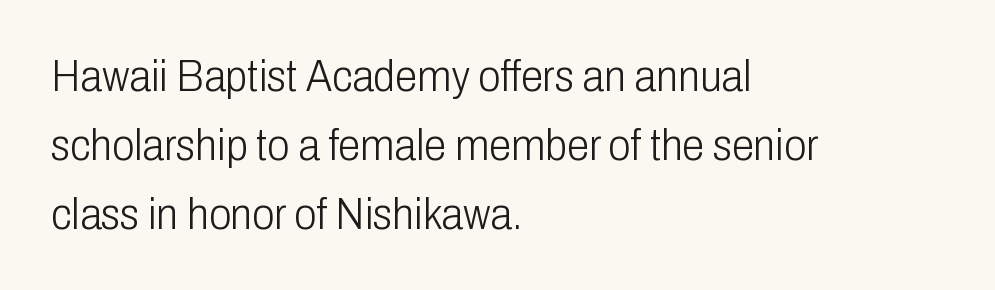
The image shows 45 px light, condensed sans-serif type, upright; set left-aligned, normal line spacing (1.53x), normal letter spacing, not underlined; low stroke contrast and a medium x-height.
